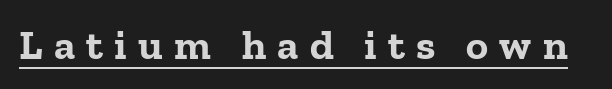
{"serif": "yes", "italic": "no", "bold": "yes", "weight": "bold", "width": "normal", "stroke_contrast": "low", "x_height": "medium", "monospaced": "no", "underline": "yes", "letter_spacing": "wide", "letter_spacing_em": 0.27, "glyph_px": 42}
